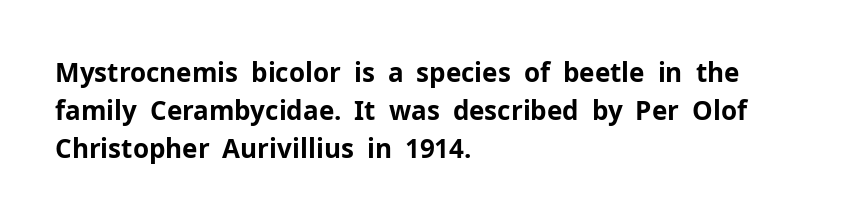
{"italic": "no", "bold": "yes", "underline": "no", "align": "left", "line_spacing": "normal", "line_spacing_ratio": 1.46, "letter_spacing": "normal", "letter_spacing_em": 0.0, "glyph_px": 26}
